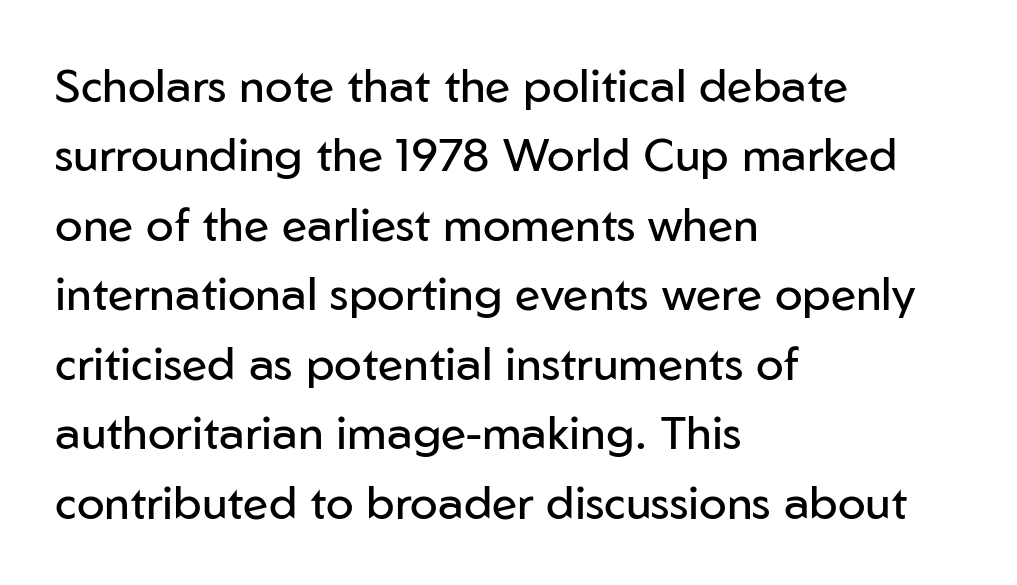
Q: Is the text bold? A: No.
Q: Is the text italic (slanted)? A: No, it is upright.
Q: Is the typeface a serif or a sans-serif typeface? A: Sans-serif.
Q: Is the text underlined? A: No.
Q: How is the paragraph aligned? A: Left-aligned.
Q: Is the spacing between letters normal or unusually wide? A: Normal.
Q: Is the spacing between lines tight, normal or loose? A: Normal.
Q: Width (condensed, normal, or wide)? A: Normal.
Q: Stroke contrast? A: Low.
Q: x-height? A: Medium.
Q: Monospaced? A: No.
